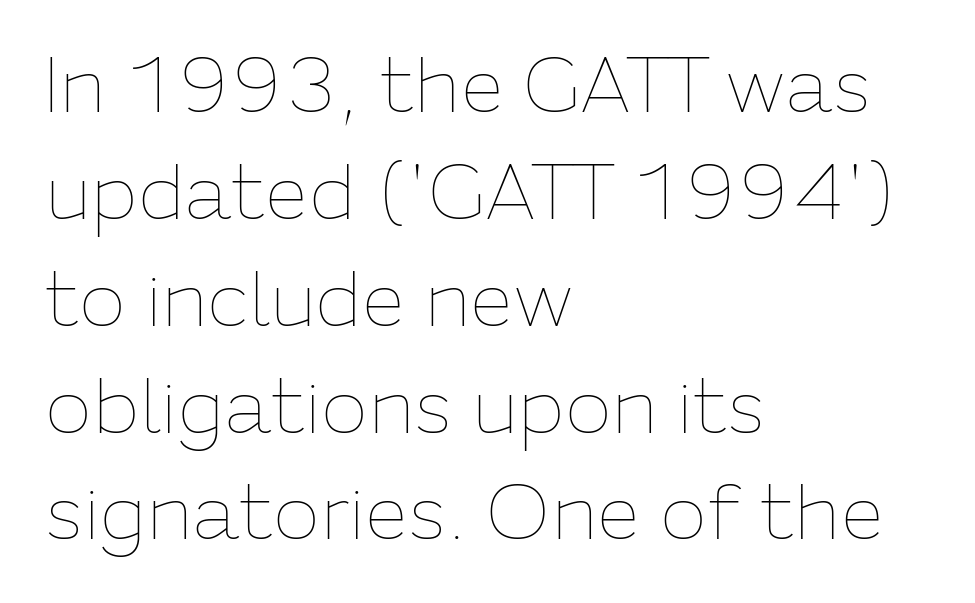
The image shows 78 px thin type, upright; set left-aligned, normal line spacing (1.37x), normal letter spacing, not underlined; low stroke contrast and a medium x-height.
